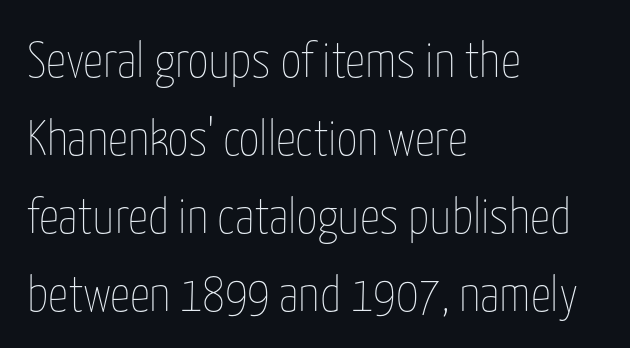
Q: Is the text bold? A: No.
Q: Is the text italic (slanted)? A: No, it is upright.
Q: Is the text underlined? A: No.
Q: How is the paragraph aligned? A: Left-aligned.
Q: Is the spacing between letters normal or unusually wide? A: Normal.
Q: Is the spacing between lines tight, normal or loose? A: Normal.
Q: Width (condensed, normal, or wide)? A: Condensed.
Q: Stroke contrast? A: Low.
Q: x-height? A: Medium.
Q: Monospaced? A: No.
